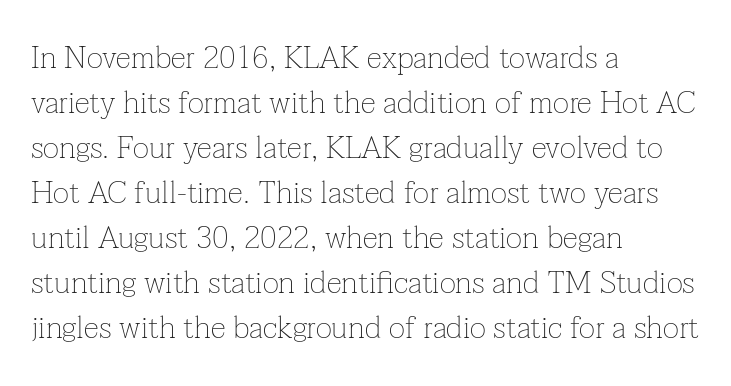
Q: Is the text bold? A: No.
Q: Is the text italic (slanted)? A: No, it is upright.
Q: Is the typeface a serif or a sans-serif typeface? A: Serif.
Q: Is the text underlined? A: No.
Q: How is the paragraph aligned? A: Left-aligned.
Q: Is the spacing between letters normal or unusually wide? A: Normal.
Q: Is the spacing between lines tight, normal or loose? A: Normal.
Q: Width (condensed, normal, or wide)? A: Normal.
Q: Stroke contrast? A: Low.
Q: x-height? A: Medium.
Q: Monospaced? A: No.
